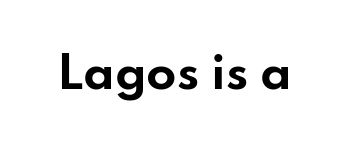
{"serif": "no", "italic": "no", "bold": "yes", "weight": "bold", "width": "wide", "stroke_contrast": "low", "x_height": "small", "monospaced": "no", "underline": "no", "letter_spacing": "normal", "letter_spacing_em": 0.0, "glyph_px": 44}
